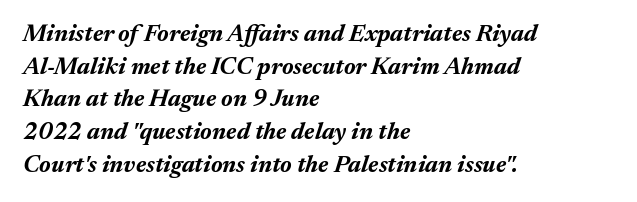
The glyphs look as if they've been sheared to an angle. Stroke thickness is high; the sample reads as a true bold. Compared with typical body copy, the letter spacing here is the same. Nobody drew a line under any word here. The ragged edge is on the right, which tells us the setting is flush left.
